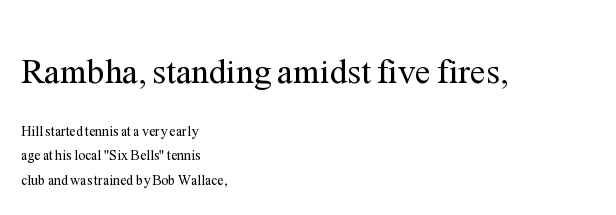
Q: Is the text bold? A: No.
Q: Is the text italic (slanted)? A: No, it is upright.
Q: Is the typeface a serif or a sans-serif typeface? A: Serif.
Q: Is the text underlined? A: No.
Q: How is the paragraph aligned? A: Left-aligned.
Q: Is the spacing between letters normal or unusually wide? A: Normal.
Q: Which block of text is set in a larger size, the first (top) or the second (bottom)? A: The first (top) one.
Q: Width (condensed, normal, or wide)? A: Normal.
Q: Stroke contrast? A: Medium.
Q: x-height? A: Medium.
Q: Monospaced? A: No.
